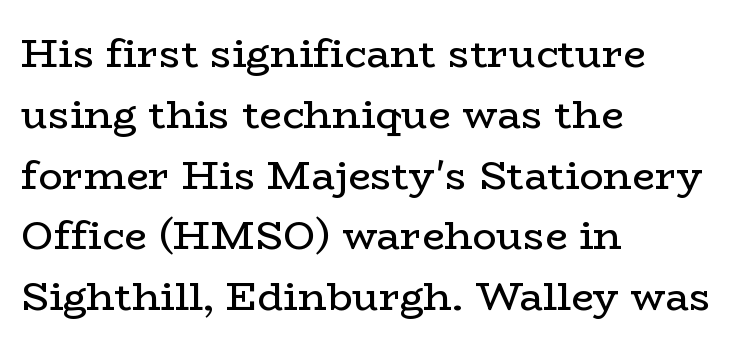
Q: Is the text bold? A: No.
Q: Is the text italic (slanted)? A: No, it is upright.
Q: Is the typeface a serif or a sans-serif typeface? A: Serif.
Q: Is the text underlined? A: No.
Q: How is the paragraph aligned? A: Left-aligned.
Q: Is the spacing between letters normal or unusually wide? A: Normal.
Q: Is the spacing between lines tight, normal or loose? A: Normal.
Q: Width (condensed, normal, or wide)? A: Wide.
Q: Stroke contrast? A: Low.
Q: x-height? A: Medium.
Q: Monospaced? A: No.
